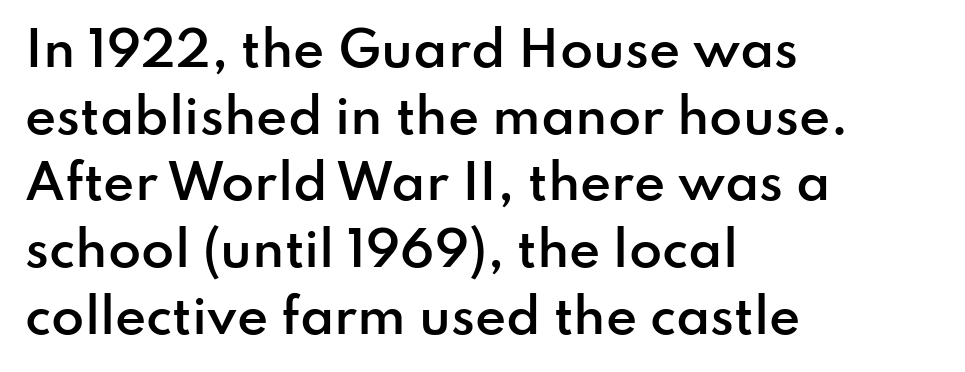
Q: Is the text bold? A: Semi-bold.
Q: Is the text italic (slanted)? A: No, it is upright.
Q: Is the typeface a serif or a sans-serif typeface? A: Sans-serif.
Q: Is the text underlined? A: No.
Q: How is the paragraph aligned? A: Left-aligned.
Q: Is the spacing between letters normal or unusually wide? A: Normal.
Q: Is the spacing between lines tight, normal or loose? A: Normal.
Q: Width (condensed, normal, or wide)? A: Normal.
Q: Stroke contrast? A: Low.
Q: x-height? A: Small.
Q: Monospaced? A: No.
